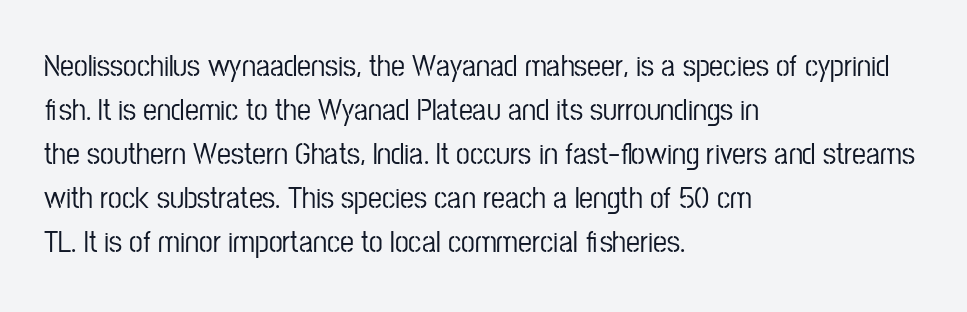
The image shows 31 px condensed sans-serif type, upright; set left-aligned, normal line spacing (1.42x), normal letter spacing, not underlined; low stroke contrast and a medium x-height.
